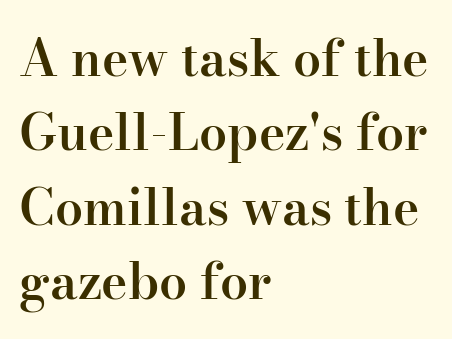
A typesetter would call this zero additional tracking. If you measured baseline to baseline, you'd find a middling distance. The glyphs have the mass of a demibold cut, below bold. Anything drawn beneath the words? Only blank space. The paragraph has a hard left edge and a soft right edge. Small tapered or slab feet sit at the stroke ends, so this counts as serif.
